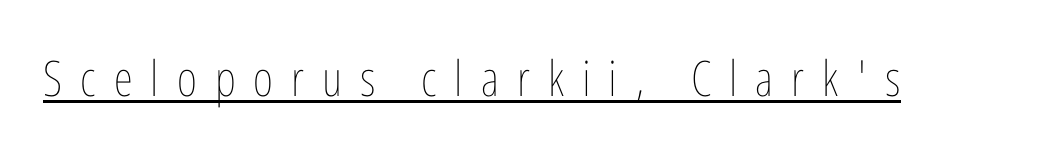
The image shows 49 px thin, condensed type, upright; set unusually wide letter spacing (+0.37 em), underlined; low stroke contrast and a medium x-height.
